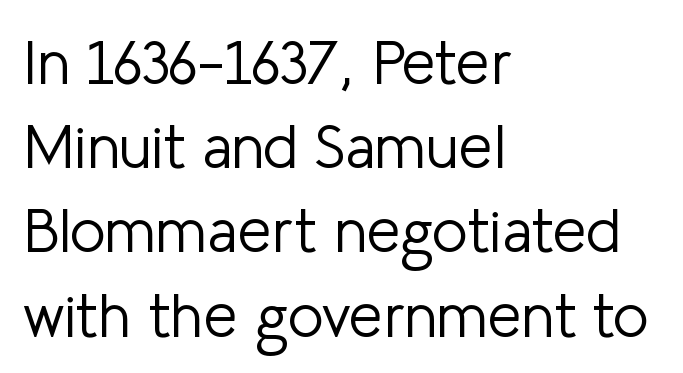
The image shows 61 px light sans-serif type, upright; set left-aligned, normal line spacing (1.38x), normal letter spacing, not underlined; low stroke contrast and a medium x-height.
